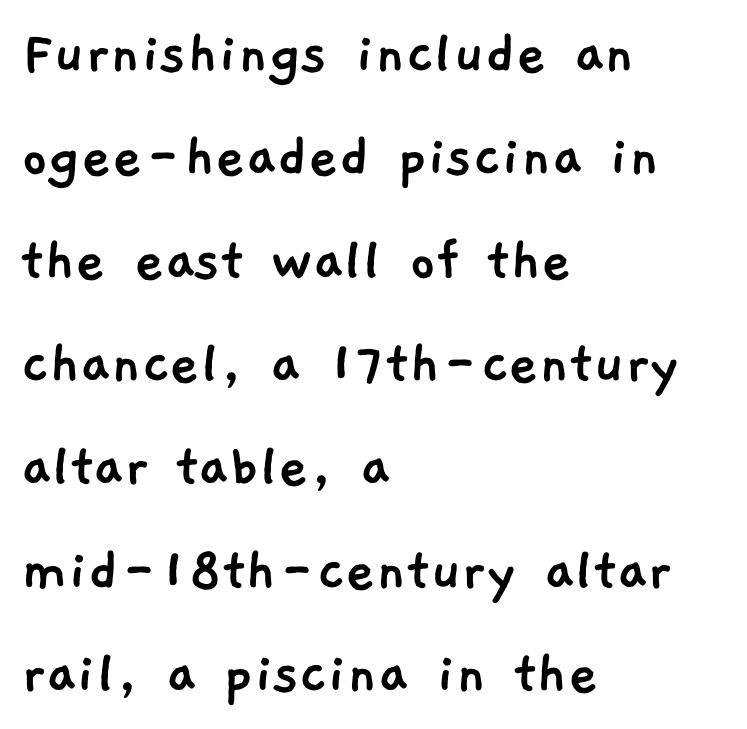
{"serif": "no", "width": "normal", "stroke_contrast": "low", "x_height": "medium", "monospaced": "no", "underline": "no", "align": "left", "line_spacing": "normal", "line_spacing_ratio": 1.59, "letter_spacing": "normal", "letter_spacing_em": 0.0, "glyph_px": 65}
